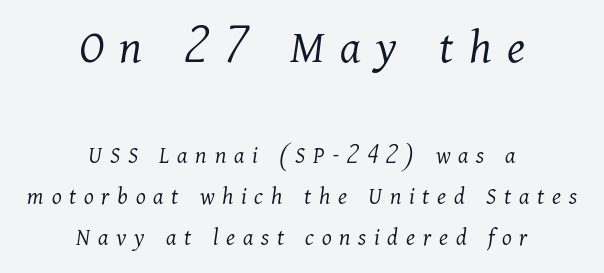
The image shows 50 px light serif type, italic (leaning right); set centered, normal line spacing (1.64x), unusually wide letter spacing (+0.31 em), not underlined; the first (top) block is 2.0x larger; medium stroke contrast and a medium x-height.
